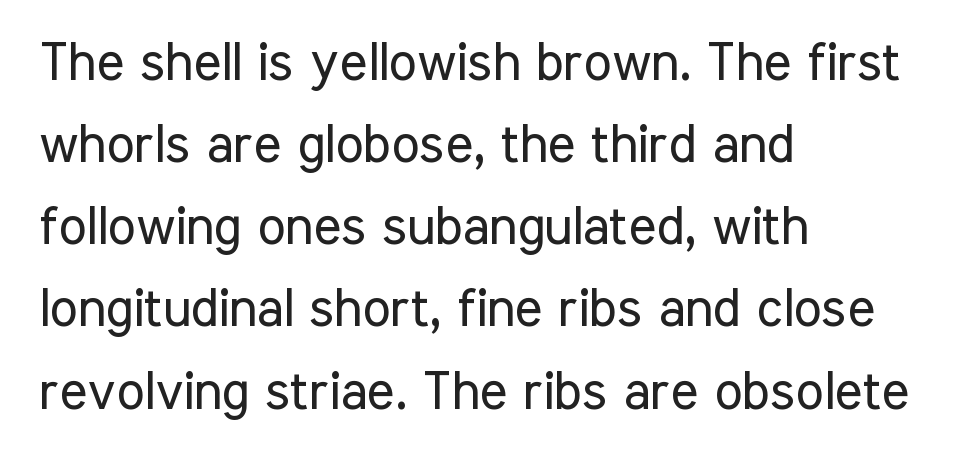
Where is the straight margin? On the left. The line-height multiplier appears to be the usual default. Think standard paragraph weight, or any step lighter than that. This is sans-serif lettering, the kind often seen on screens and signage. Every stem runs plumb, perpendicular to the baseline. The zone under the glyphs is completely vacant.
